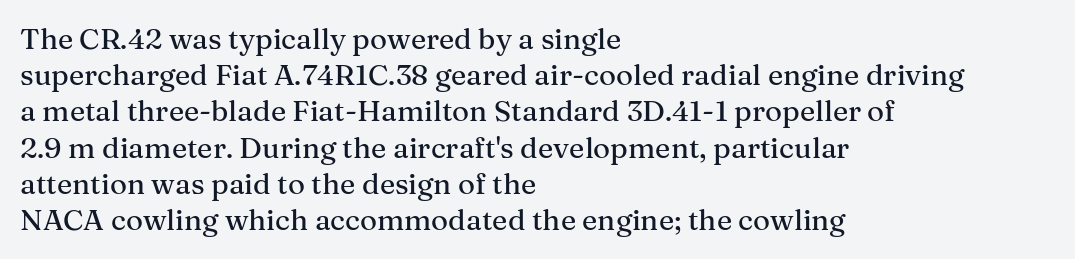
Proportional: the letters do not fall into vertical columns. Serifs: yes, visible at the terminals of the letterforms. The lettering holds an erect, upright posture throughout. The setting favours the left margin, as ordinary paragraphs usually do. What's the leading like? Ordinary, nothing unusual.
